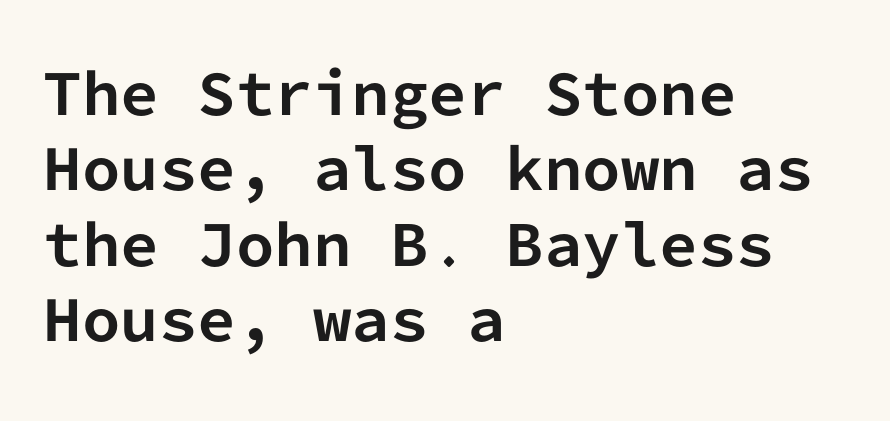
The face used here is a sans, in the tradition of grotesques and geometrics. The rows are spaced the way most documents space them. This is roman type, the default non-slanted kind. Visually the block forms a straight wall on the left and a jagged coastline on the right. The passage shown is typed in a monospace face where columns stay perfectly aligned. The characters look thick and weighty, a clear bold.
